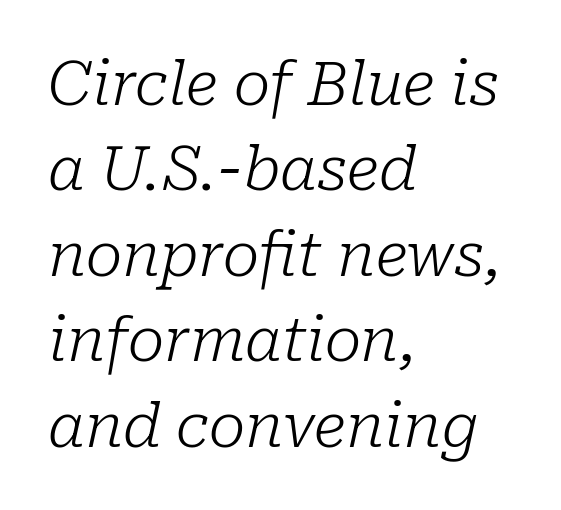
The image shows 61 px light serif type, italic (leaning right); set left-aligned, normal line spacing (1.4x), normal letter spacing, not underlined; low stroke contrast and a medium x-height.
